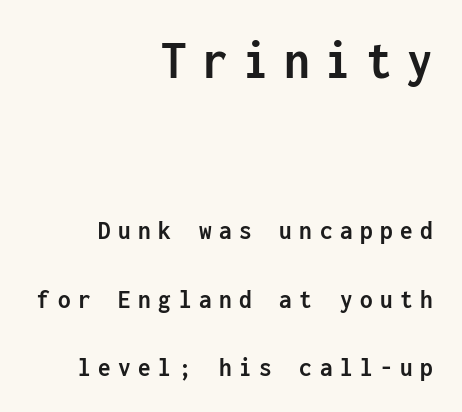
{"serif": "no", "italic": "no", "bold": "yes", "weight": "semibold", "width": "condensed", "stroke_contrast": "low", "x_height": "medium", "monospaced": "yes", "underline": "no", "align": "right", "line_spacing": "loose", "line_spacing_ratio": 2.45, "letter_spacing": "wide", "letter_spacing_em": 0.27, "larger_block": "first", "size_ratio": 2.04, "glyph_px": 57}
